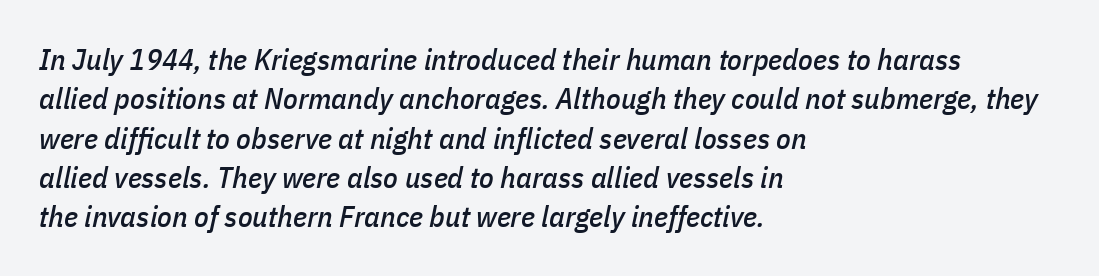
The image shows 30 px condensed type, italic (leaning right); set left-aligned, normal line spacing (1.31x), normal letter spacing, not underlined; low stroke contrast and a medium x-height.
